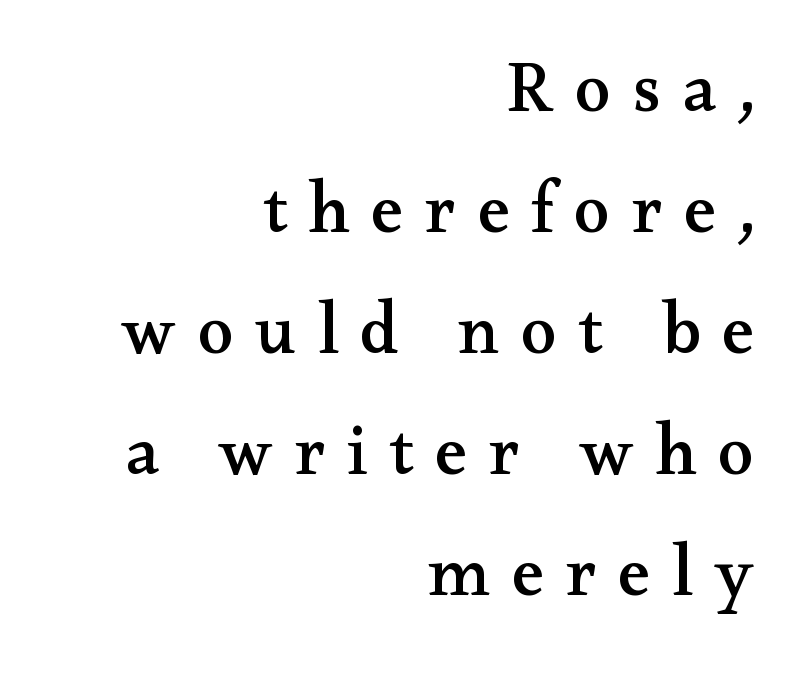
Q: Is the text italic (slanted)? A: No, it is upright.
Q: Is the typeface a serif or a sans-serif typeface? A: Serif.
Q: Is the text underlined? A: No.
Q: How is the paragraph aligned? A: Right-aligned.
Q: Is the spacing between letters normal or unusually wide? A: Unusually wide.
Q: Is the spacing between lines tight, normal or loose? A: Normal.
Q: Width (condensed, normal, or wide)? A: Wide.
Q: Stroke contrast? A: Medium.
Q: x-height? A: Small.
Q: Monospaced? A: No.
